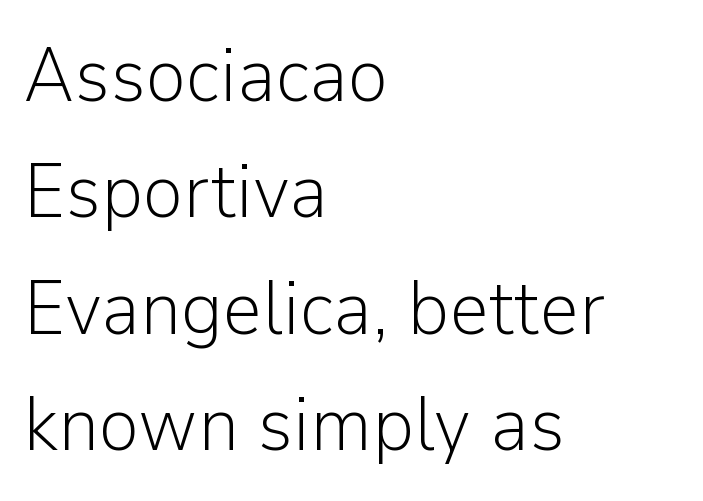
Q: Is the text bold? A: No.
Q: Is the text italic (slanted)? A: No, it is upright.
Q: Is the typeface a serif or a sans-serif typeface? A: Sans-serif.
Q: Is the text underlined? A: No.
Q: How is the paragraph aligned? A: Left-aligned.
Q: Is the spacing between letters normal or unusually wide? A: Normal.
Q: Is the spacing between lines tight, normal or loose? A: Normal.
Q: Width (condensed, normal, or wide)? A: Normal.
Q: Stroke contrast? A: Low.
Q: x-height? A: Medium.
Q: Monospaced? A: No.
